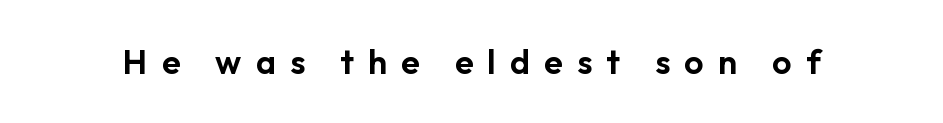
Q: Is the text italic (slanted)? A: No, it is upright.
Q: Is the typeface a serif or a sans-serif typeface? A: Sans-serif.
Q: Is the text underlined? A: No.
Q: Is the spacing between letters normal or unusually wide? A: Unusually wide.
Q: Width (condensed, normal, or wide)? A: Normal.
Q: Stroke contrast? A: Low.
Q: x-height? A: Medium.
Q: Monospaced? A: No.
